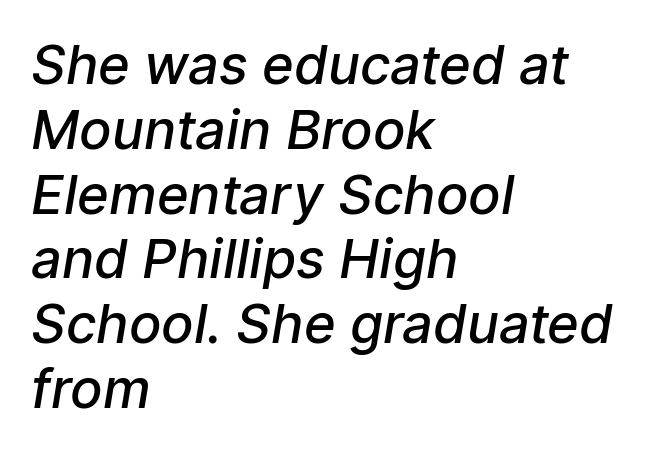
{"serif": "no", "bold": "semi", "weight": "semibold", "width": "normal", "stroke_contrast": "low", "x_height": "medium", "monospaced": "no", "underline": "no", "align": "left", "line_spacing_ratio": 1.2, "letter_spacing": "normal", "letter_spacing_em": 0.0, "glyph_px": 54}
